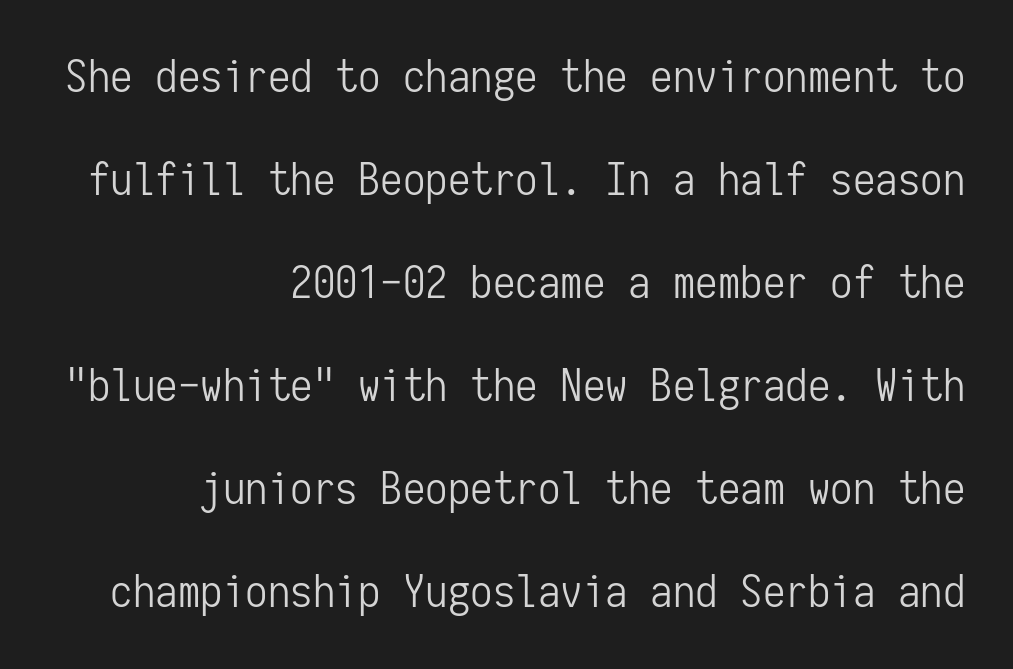
Check under the words: just untouched page. Style check: upright. Nothing heavy about these letters — not bold at all. The characters display no serif detailing; their extremities are plain. How are the letters spaced? Ordinarily, with no added tracking.
